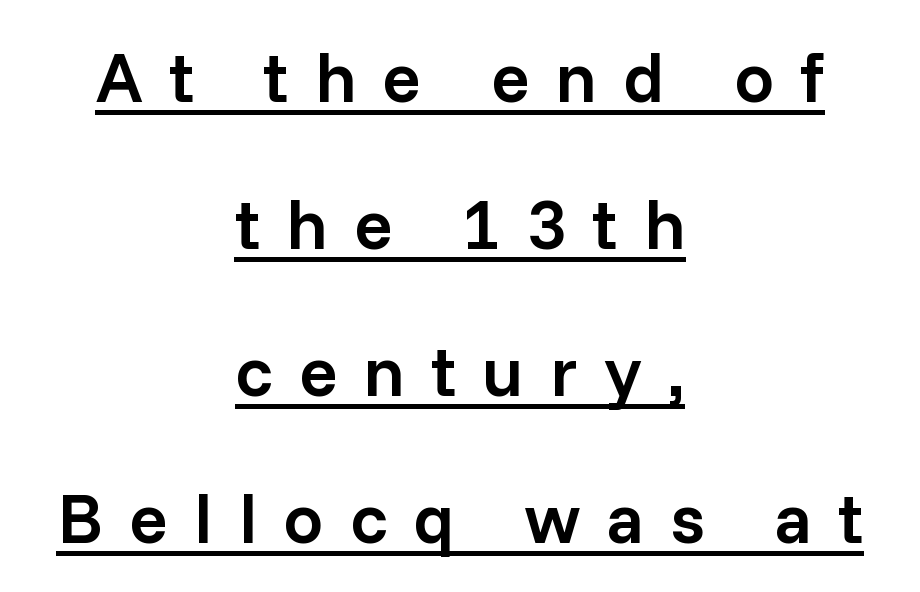
Q: Is the text bold? A: Semi-bold.
Q: Is the text italic (slanted)? A: No, it is upright.
Q: Is the typeface a serif or a sans-serif typeface? A: Sans-serif.
Q: Is the text underlined? A: Yes.
Q: How is the paragraph aligned? A: Centered.
Q: Is the spacing between letters normal or unusually wide? A: Unusually wide.
Q: Is the spacing between lines tight, normal or loose? A: Loose.
Q: Width (condensed, normal, or wide)? A: Normal.
Q: Stroke contrast? A: Low.
Q: x-height? A: Medium.
Q: Monospaced? A: No.
